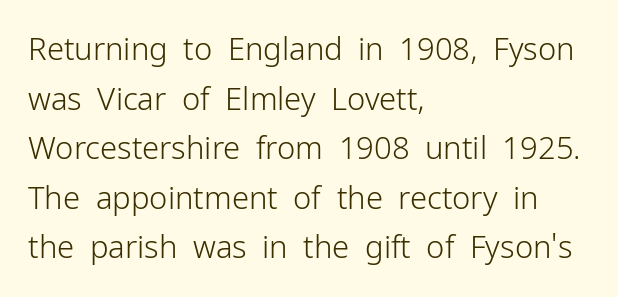
{"serif": "no", "italic": "no", "bold": "no", "weight": "light", "width": "normal", "stroke_contrast": "low", "x_height": "medium", "monospaced": "no", "underline": "no", "align": "left", "line_spacing": "normal", "line_spacing_ratio": 1.6, "letter_spacing": "normal", "letter_spacing_em": 0.0, "glyph_px": 31}
